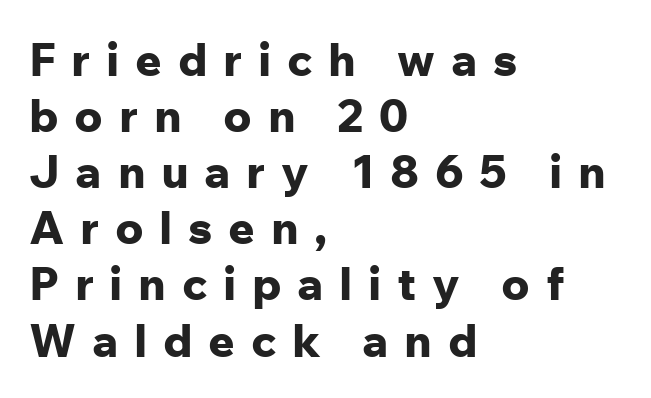
Q: Is the text bold? A: Yes.
Q: Is the text italic (slanted)? A: No, it is upright.
Q: Is the typeface a serif or a sans-serif typeface? A: Sans-serif.
Q: Is the text underlined? A: No.
Q: How is the paragraph aligned? A: Left-aligned.
Q: Is the spacing between letters normal or unusually wide? A: Unusually wide.
Q: Width (condensed, normal, or wide)? A: Normal.
Q: Stroke contrast? A: Low.
Q: x-height? A: Medium.
Q: Monospaced? A: No.
